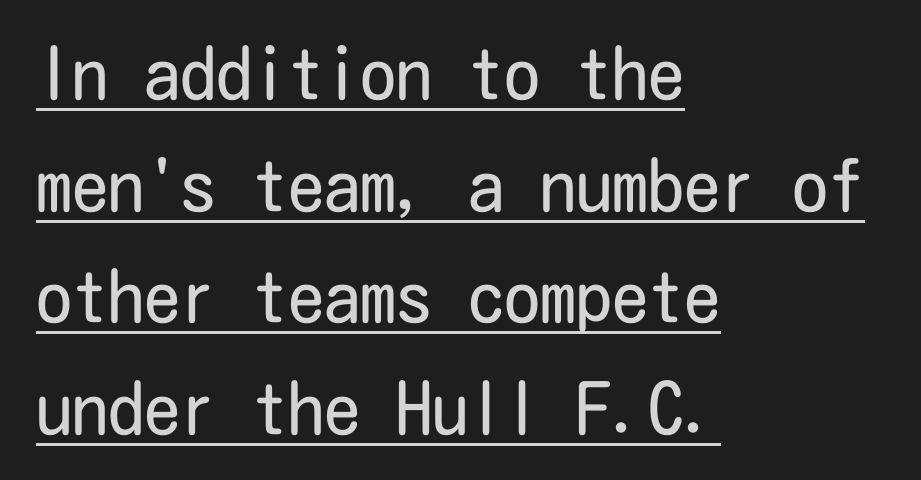
{"serif": "no", "italic": "no", "bold": "no", "weight": "regular", "width": "condensed", "stroke_contrast": "low", "x_height": "medium", "underline": "yes", "align": "left", "line_spacing": "normal", "line_spacing_ratio": 1.55, "letter_spacing": "normal", "letter_spacing_em": 0.0, "glyph_px": 72}
